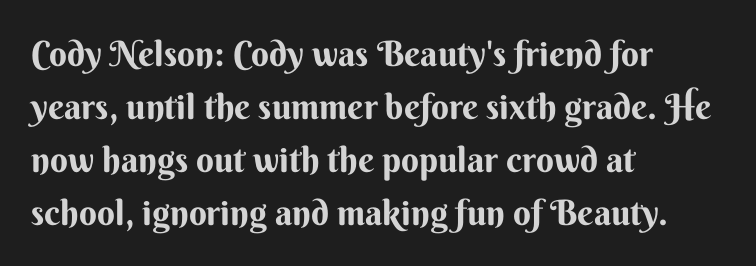
The image shows 35 px bold sans-serif type, upright; set left-aligned, normal line spacing (1.51x), normal letter spacing, not underlined; medium stroke contrast and a small x-height.
